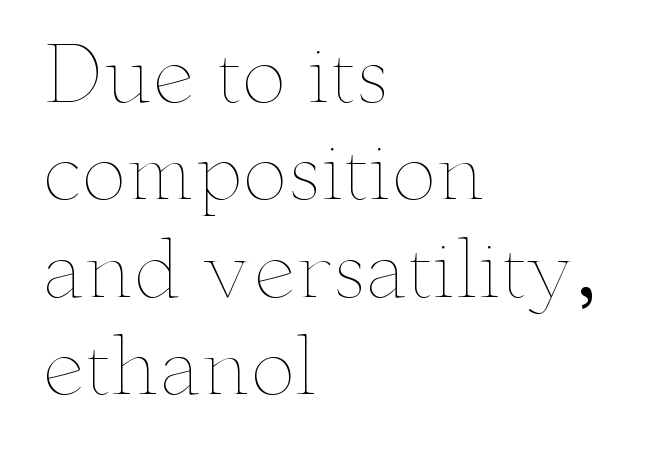
{"italic": "no", "bold": "no", "weight": "thin", "width": "wide", "stroke_contrast": "low", "x_height": "small", "monospaced": "no", "underline": "no", "align": "left", "line_spacing": "normal", "line_spacing_ratio": 1.28, "letter_spacing": "normal", "letter_spacing_em": 0.0, "glyph_px": 76}
